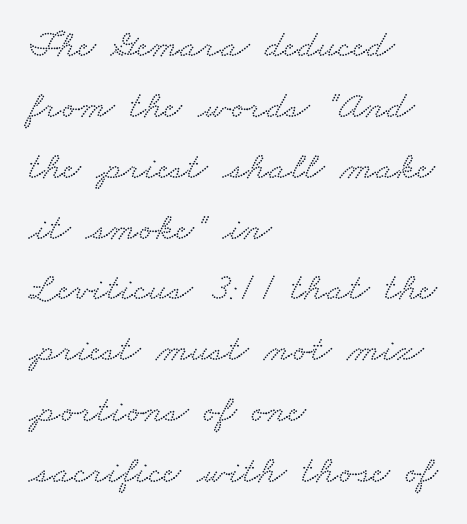
The text block is weighted toward the left margin, trailing off unevenly rightward. The designer left line spacing at the default. The passage shown is typed in a proportional face where columns would drift. This rendering features lettering with no underline.
